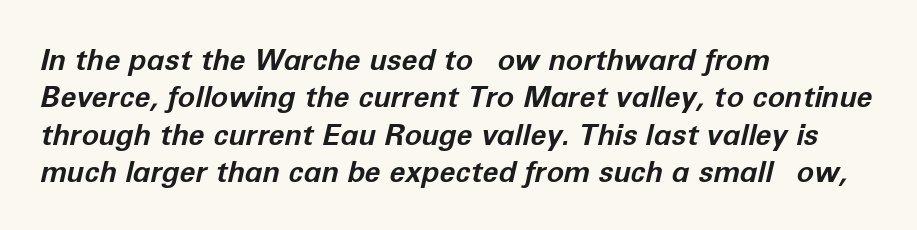
Baseline-to-baseline distance is the conventional proportion of letter height. Pretty heavy lettering here — definitely bold. The glyphs look as if they've been sheared to an angle. Casual observation: everything's shoved over to the left.
